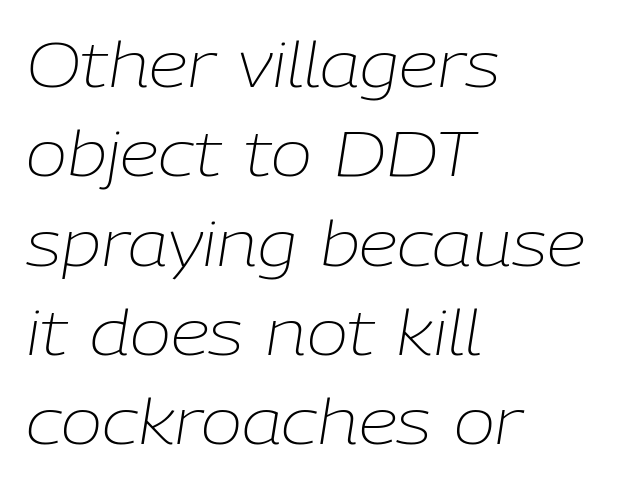
The image shows 62 px light type, italic (leaning right); set left-aligned, normal line spacing (1.44x), normal letter spacing, not underlined; low stroke contrast and a medium x-height.
